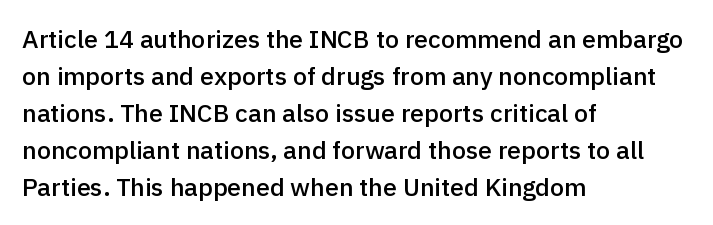
Posture: upright roman. The string is rendered with underlining switched off. Layout note: lines flush left. The line texture is even and compact thanks to regular tracking.
